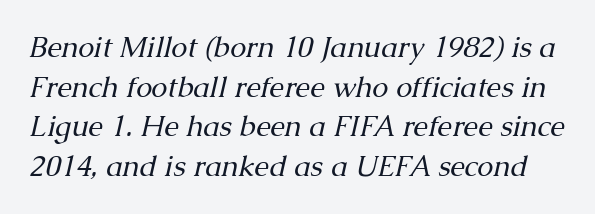
Q: Is the text bold? A: No.
Q: Is the text italic (slanted)? A: Yes, it leans right by about 13 degrees.
Q: Is the typeface a serif or a sans-serif typeface? A: Serif.
Q: Is the text underlined? A: No.
Q: Is the spacing between letters normal or unusually wide? A: Normal.
Q: Is the spacing between lines tight, normal or loose? A: Normal.
Q: Width (condensed, normal, or wide)? A: Normal.
Q: Stroke contrast? A: Medium.
Q: x-height? A: Medium.
Q: Monospaced? A: No.
